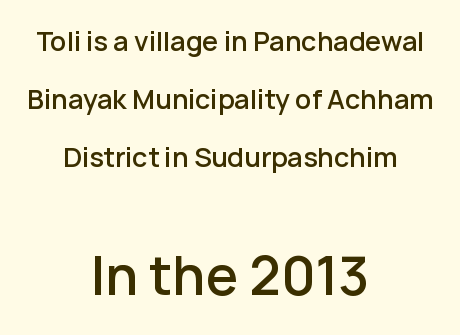
{"serif": "no", "italic": "no", "bold": "semi", "weight": "semibold", "width": "normal", "stroke_contrast": "low", "x_height": "medium", "monospaced": "no", "underline": "no", "align": "center", "line_spacing": "loose", "line_spacing_ratio": 2.23, "letter_spacing": "normal", "letter_spacing_em": 0.0, "larger_block": "second", "size_ratio": 2.0, "glyph_px": 52}
